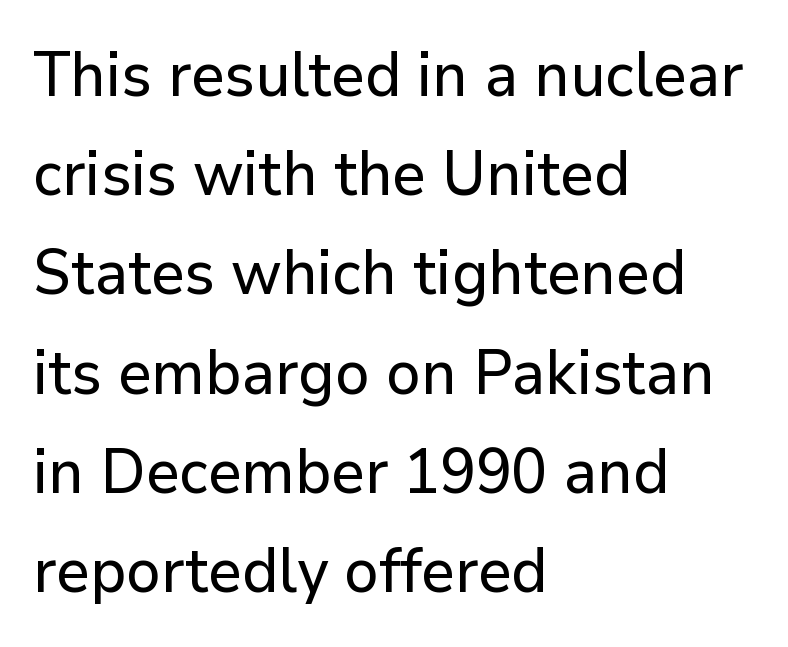
Q: Is the text italic (slanted)? A: No, it is upright.
Q: Is the typeface a serif or a sans-serif typeface? A: Sans-serif.
Q: Is the text underlined? A: No.
Q: How is the paragraph aligned? A: Left-aligned.
Q: Is the spacing between letters normal or unusually wide? A: Normal.
Q: Is the spacing between lines tight, normal or loose? A: Normal.
Q: Width (condensed, normal, or wide)? A: Normal.
Q: Stroke contrast? A: Low.
Q: x-height? A: Medium.
Q: Monospaced? A: No.
